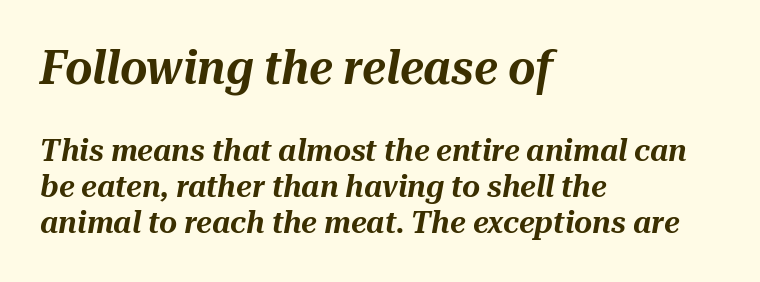
The image shows 47 px text type, italic (leaning right); set left-aligned, line spacing 1.16x, normal letter spacing, not underlined; the first (top) block is 1.52x larger; medium stroke contrast and a medium x-height.
